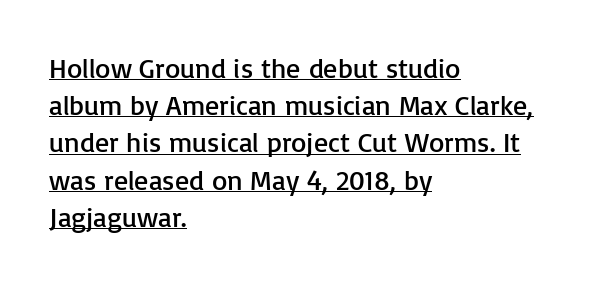
{"serif": "no", "italic": "no", "bold": "no", "weight": "regular", "width": "normal", "stroke_contrast": "low", "x_height": "medium", "monospaced": "no", "underline": "yes", "align": "left", "line_spacing": "normal", "line_spacing_ratio": 1.33, "letter_spacing": "normal", "letter_spacing_em": 0.0, "glyph_px": 28}
